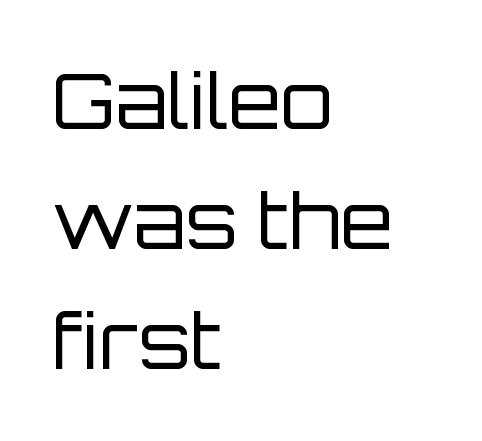
{"serif": "no", "italic": "no", "bold": "no", "weight": "regular", "width": "normal", "stroke_contrast": "low", "x_height": "large", "monospaced": "no", "underline": "no", "align": "left", "line_spacing": "normal", "line_spacing_ratio": 1.58, "letter_spacing": "normal", "letter_spacing_em": 0.0, "glyph_px": 76}
